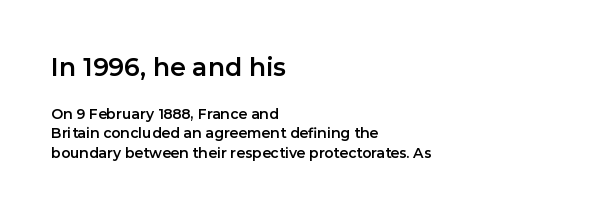
{"italic": "no", "underline": "no", "align": "left", "line_spacing": "normal", "line_spacing_ratio": 1.37, "letter_spacing": "normal", "letter_spacing_em": 0.0, "larger_block": "first", "size_ratio": 1.79, "glyph_px": 25}
